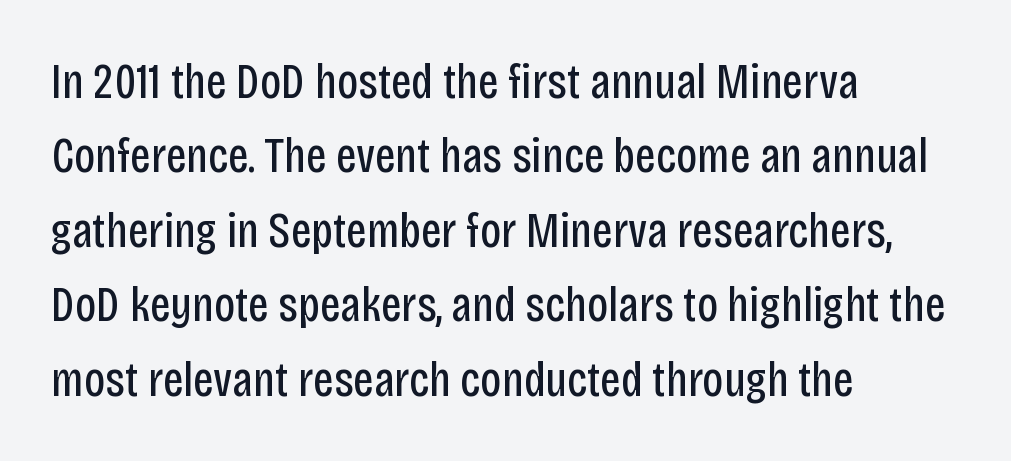
Q: Is the text bold? A: No.
Q: Is the text italic (slanted)? A: No, it is upright.
Q: Is the typeface a serif or a sans-serif typeface? A: Sans-serif.
Q: Is the text underlined? A: No.
Q: How is the paragraph aligned? A: Left-aligned.
Q: Is the spacing between letters normal or unusually wide? A: Normal.
Q: Is the spacing between lines tight, normal or loose? A: Normal.
Q: Width (condensed, normal, or wide)? A: Condensed.
Q: Stroke contrast? A: Low.
Q: x-height? A: Large.
Q: Monospaced? A: No.
